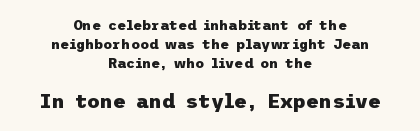
{"italic": "no", "bold": "yes", "underline": "no", "align": "center", "line_spacing": "normal", "line_spacing_ratio": 1.34, "letter_spacing": "normal", "letter_spacing_em": 0.0, "larger_block": "second", "size_ratio": 1.43, "glyph_px": 20}
